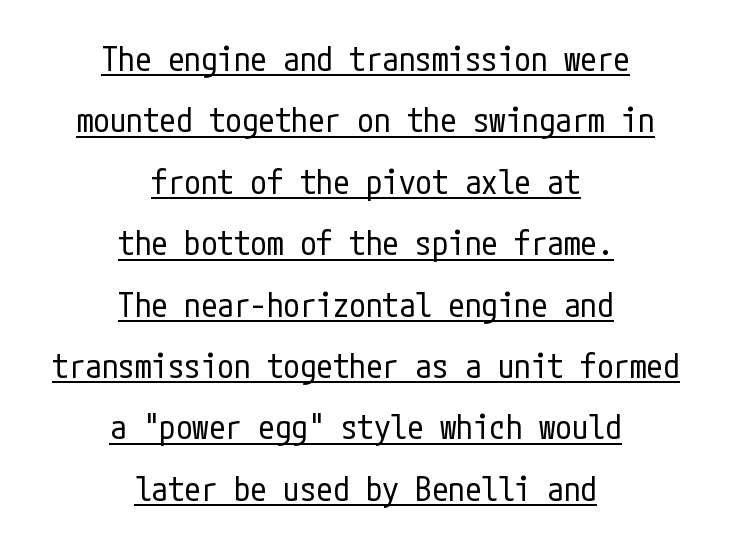
Somebody hit Ctrl+U on this one — the words are underlined. A roman cut, with each character standing at attention. The typesetter chose a symmetrical, centered arrangement here. Stroke terminals: plain, sans-serif. Stems here are at most as thick as an everyday book face. The gaps between neighbouring characters are ordinary and unremarkable.
